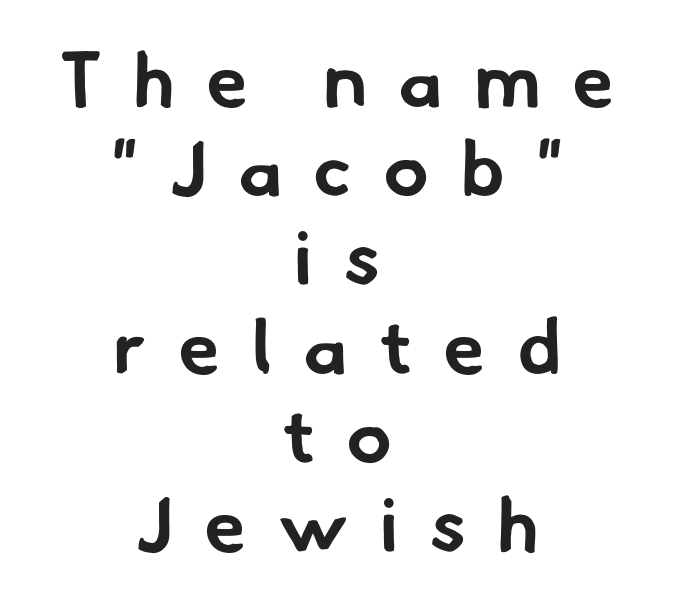
The image shows 76 px bold sans-serif type; set centered, line spacing 1.17x, unusually wide letter spacing (+0.41 em), not underlined; low stroke contrast and a small x-height.
